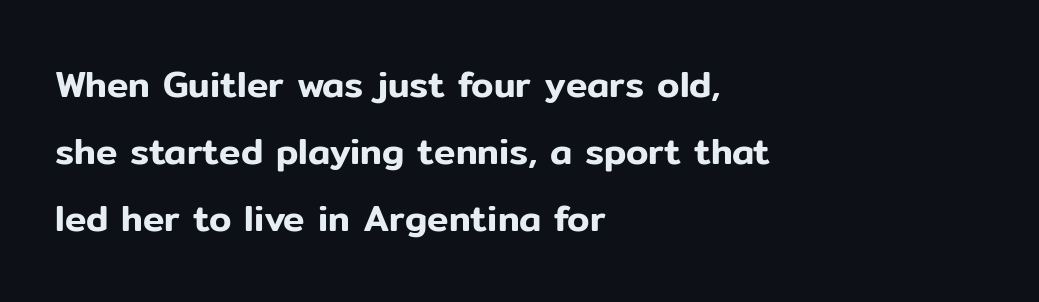
{"serif": "no", "italic": "no", "width": "normal", "stroke_contrast": "low", "x_height": "medium", "monospaced": "no", "underline": "no", "align": "left", "line_spacing_ratio": 1.86, "letter_spacing": "normal", "letter_spacing_em": 0.0, "glyph_px": 36}
